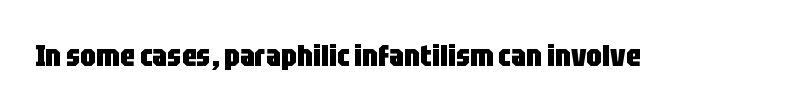
The image shows 31 px heavy, condensed sans-serif type, upright; set normal letter spacing, not underlined; low stroke contrast and a large x-height.
